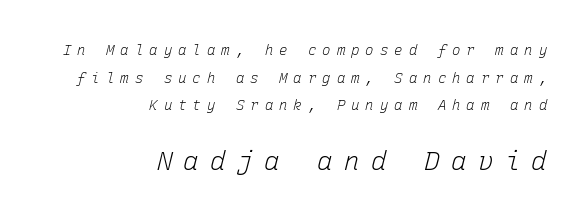
Q: Is the text bold? A: No.
Q: Is the text italic (slanted)? A: Yes, it leans right by about 15 degrees.
Q: Is the text underlined? A: No.
Q: How is the paragraph aligned? A: Right-aligned.
Q: Is the spacing between letters normal or unusually wide? A: Unusually wide.
Q: Is the spacing between lines tight, normal or loose? A: Loose.
Q: Which block of text is set in a larger size, the first (top) or the second (bottom)? A: The second (bottom) one.
